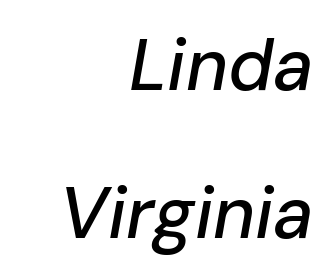
Q: Is the text italic (slanted)? A: Yes, it leans right by about 10 degrees.
Q: Is the text underlined? A: No.
Q: How is the paragraph aligned? A: Right-aligned.
Q: Is the spacing between letters normal or unusually wide? A: Normal.
Q: Is the spacing between lines tight, normal or loose? A: Loose.
Q: Width (condensed, normal, or wide)? A: Normal.
Q: Stroke contrast? A: Low.
Q: x-height? A: Medium.
Q: Monospaced? A: No.
